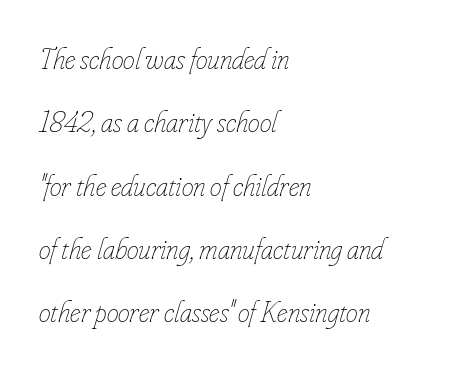
{"italic": "yes", "lean": "right", "slant_degrees": 16, "bold": "no", "weight": "thin", "width": "condensed", "stroke_contrast": "low", "x_height": "small", "monospaced": "no", "underline": "no", "align": "left", "line_spacing": "loose", "line_spacing_ratio": 2.11, "letter_spacing": "normal", "letter_spacing_em": 0.0, "glyph_px": 30}
